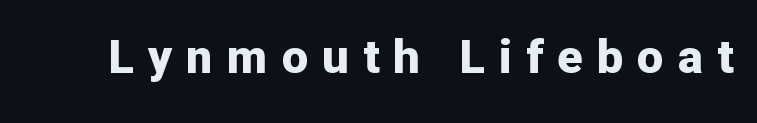
Clear beneath every line of the passage. There is plenty of visible air inserted between adjacent glyphs. Typographic density is high because the face is bold. Stroke terminals: plain, sans-serif.
